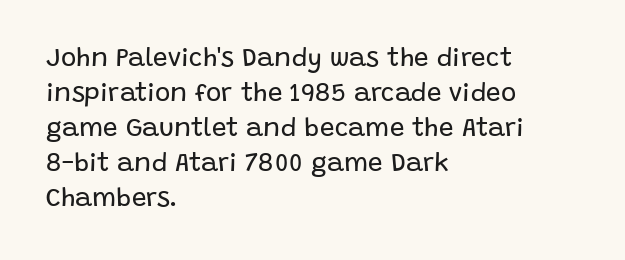
How are the letters spaced? Ordinarily, with no added tracking. Has an underline been added? It has not. Honestly, the row spacing looks completely unremarkable. The font is comparable to plain body text, perhaps lighter. Visually the block forms a straight wall on the left and a jagged coastline on the right.
